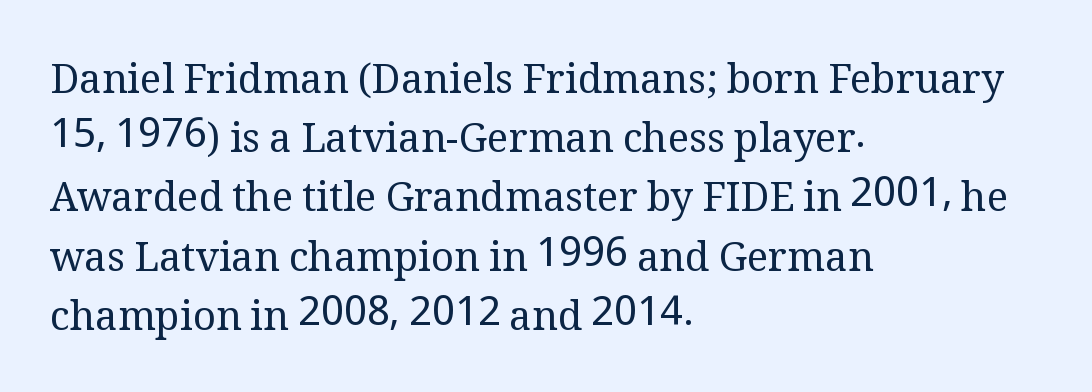
Small tapered or slab feet sit at the stroke ends, so this counts as serif. Each letter keeps its own natural width here, so spacing adapts to shape. The vertical gap from one line to the next is medium. No extra tracking has been applied to these lines. The setting favours the left margin, as ordinary paragraphs usually do.
